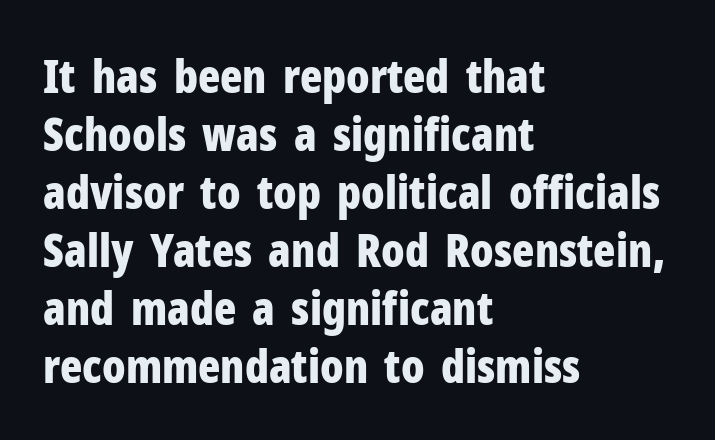
Nobody touched the tracking dial on this one. Underlining? Definitely not there. The axis of the letterforms is exactly vertical. No feet cap the strokes, marking this as sans-serif type.
